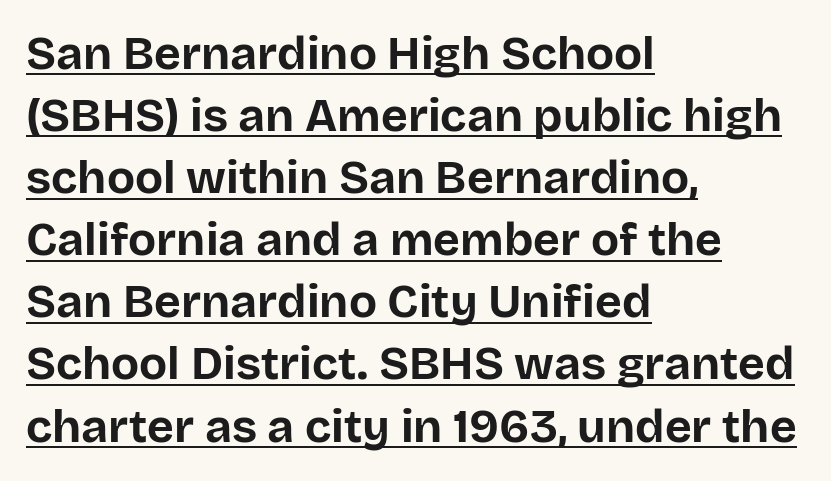
{"serif": "no", "italic": "no", "bold": "yes", "weight": "bold", "width": "normal", "stroke_contrast": "low", "x_height": "large", "monospaced": "no", "underline": "yes", "align": "left", "line_spacing": "normal", "line_spacing_ratio": 1.35, "letter_spacing": "normal", "letter_spacing_em": 0.0, "glyph_px": 46}
